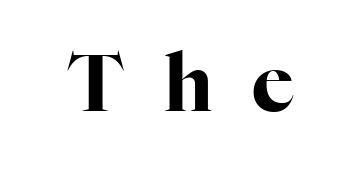
Does the weight exceed regular? Yes, all the way to bold. The strip under each line holds only bare page. The type sits square on the baseline with zero lean. Is this a fixed-width face? No — the glyphs have proportional, varying widths. Serif or sans? Serif — the stroke terminals have little feet.
